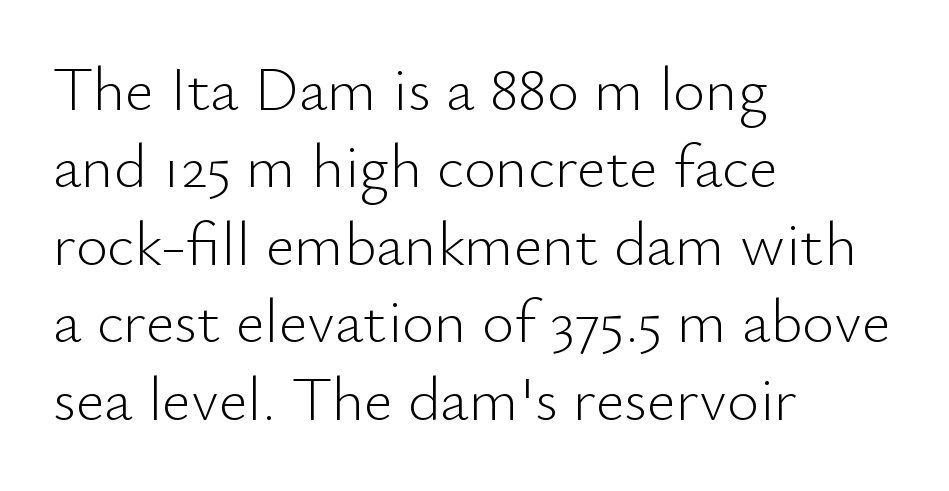
The image shows 62 px light sans-serif type, upright; set left-aligned, normal line spacing (1.25x), normal letter spacing, not underlined; low stroke contrast and a small x-height.
